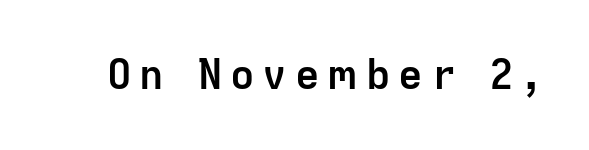
Q: Is the text bold? A: Yes.
Q: Is the text italic (slanted)? A: No, it is upright.
Q: Is the typeface a serif or a sans-serif typeface? A: Sans-serif.
Q: Is the text underlined? A: No.
Q: Width (condensed, normal, or wide)? A: Normal.
Q: Stroke contrast? A: Low.
Q: x-height? A: Medium.
Q: Monospaced? A: No.
